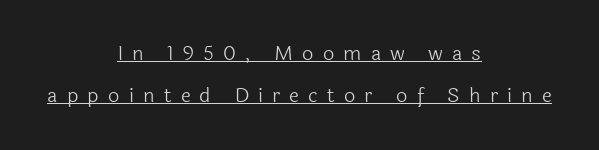
Q: Is the text bold? A: No.
Q: Is the text italic (slanted)? A: No, it is upright.
Q: Is the text underlined? A: Yes.
Q: How is the paragraph aligned? A: Centered.
Q: Is the spacing between letters normal or unusually wide? A: Unusually wide.
Q: Is the spacing between lines tight, normal or loose? A: Loose.
